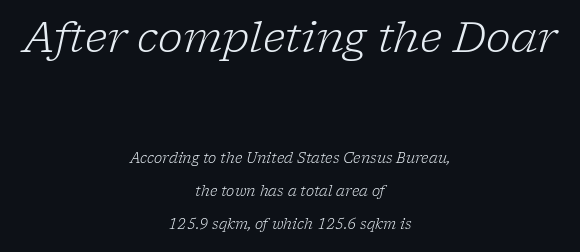
Quick note: italic. Do the characters align in a grid? No, the font is proportional. Line spacing here is loose. Unmarked baselines from the first word to the last.
